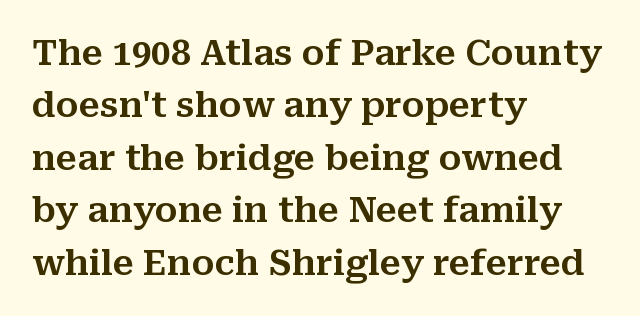
{"serif": "yes", "italic": "no", "width": "normal", "stroke_contrast": "medium", "x_height": "medium", "monospaced": "no", "underline": "no", "align": "left", "line_spacing": "normal", "line_spacing_ratio": 1.5, "letter_spacing": "normal", "letter_spacing_em": 0.0, "glyph_px": 35}
